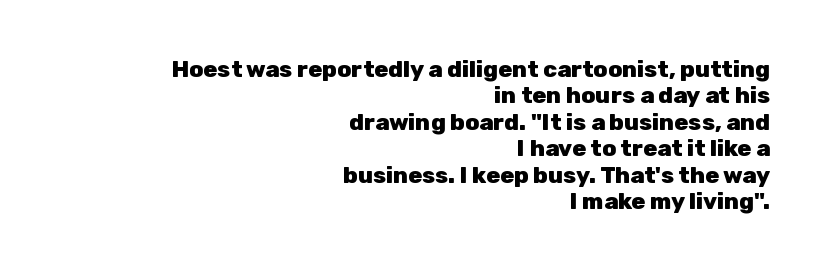
The image shows 23 px bold type, upright; set right-aligned, tight line spacing (1.15x), normal letter spacing, not underlined.
